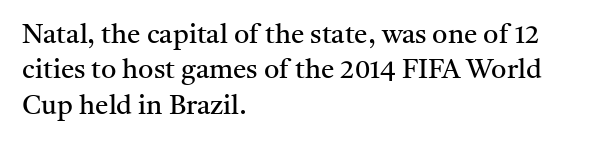
{"italic": "no", "bold": "no", "underline": "no", "align": "left", "line_spacing": "normal", "line_spacing_ratio": 1.31, "letter_spacing": "normal", "letter_spacing_em": 0.0, "glyph_px": 27}
